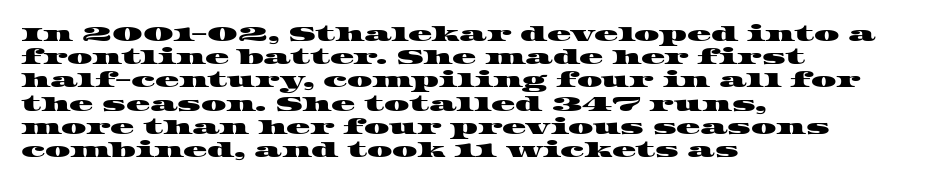
Q: Is the text underlined? A: No.
Q: How is the paragraph aligned? A: Left-aligned.
Q: Is the spacing between letters normal or unusually wide? A: Normal.
